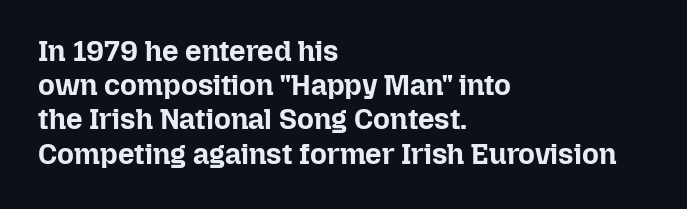
{"italic": "no", "bold": "yes", "weight": "bold", "width": "normal", "stroke_contrast": "low", "x_height": "medium", "monospaced": "no", "underline": "no", "align": "left", "line_spacing_ratio": 1.18, "letter_spacing": "normal", "letter_spacing_em": 0.0, "glyph_px": 29}
